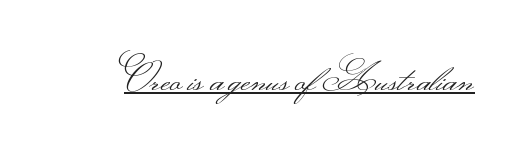
Q: Is the text bold? A: No.
Q: Is the text italic (slanted)? A: Yes.
Q: Is the typeface a serif or a sans-serif typeface? A: Sans-serif.
Q: Is the text underlined? A: Yes.
Q: Is the spacing between letters normal or unusually wide? A: Normal.
Q: Width (condensed, normal, or wide)? A: Wide.
Q: Stroke contrast? A: Medium.
Q: Monospaced? A: No.
